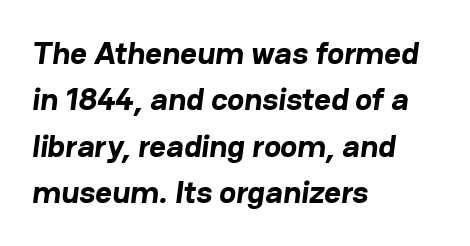
The image shows 32 px bold sans-serif type; set left-aligned, normal line spacing (1.45x), normal letter spacing, not underlined; low stroke contrast and a medium x-height.
